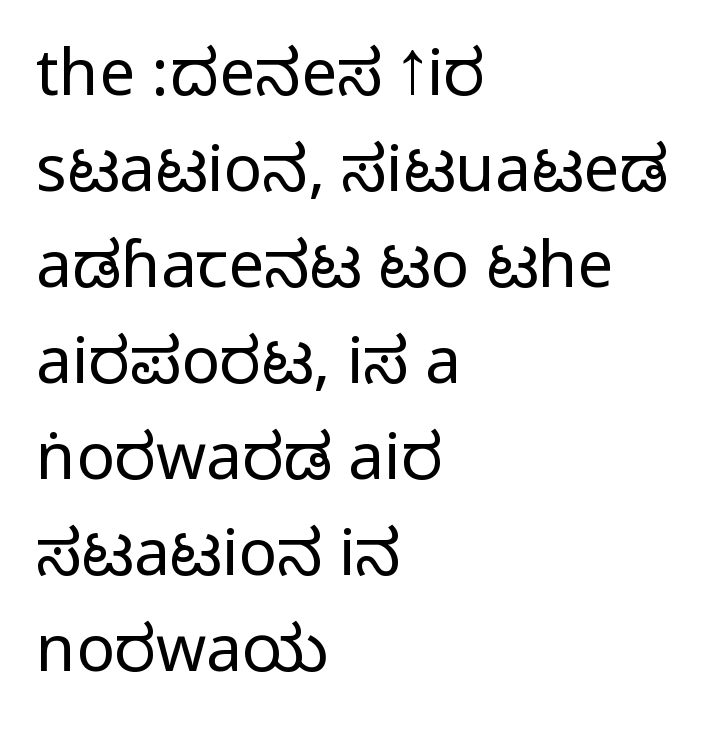
No italicization has been applied; the sample stays upright. The rendering uses natural spacing where letterforms have individual widths. Each new line begins a customary step beneath the previous one. Regarding serifs, this sample does without them. Observe the ordinary spacing: letters are neighbours, not strangers. Alignment: flush left.
